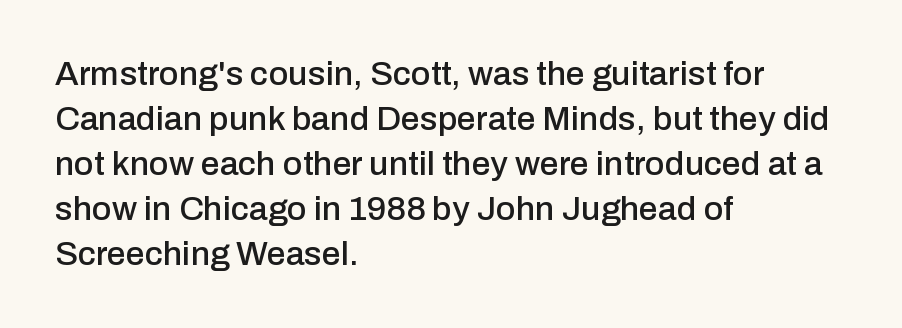
{"serif": "no", "italic": "no", "width": "normal", "stroke_contrast": "low", "x_height": "medium", "monospaced": "no", "underline": "no", "align": "left", "line_spacing": "normal", "line_spacing_ratio": 1.32, "letter_spacing": "normal", "letter_spacing_em": 0.0, "glyph_px": 34}
